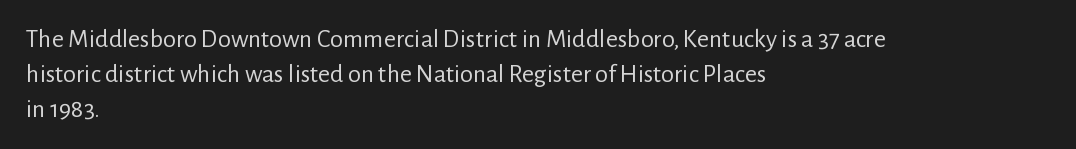
The image shows 26 px text type, upright; set left-aligned, normal line spacing (1.34x), normal letter spacing, not underlined.
